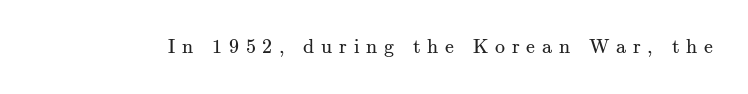
{"italic": "no", "bold": "no", "underline": "no", "letter_spacing": "wide", "letter_spacing_em": 0.34, "glyph_px": 20}
